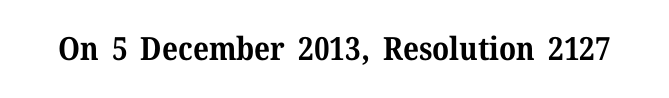
The image shows 32 px bold serif type, upright; set normal letter spacing, not underlined; medium stroke contrast and a medium x-height.
